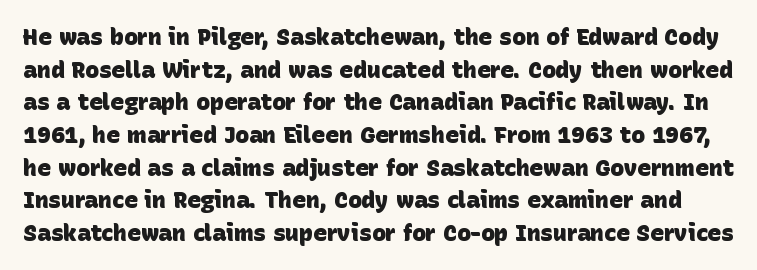
What weight is shown? A full bold with thick strokes. Is there much room between lines? A standard amount, neither cramped nor airy. Each word holds together tightly as a unit, with standard inter-letter gaps. Clear beneath every line of the passage.
